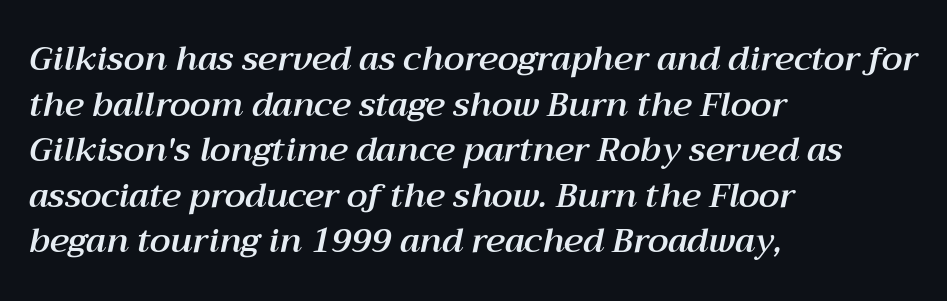
{"italic": "yes", "lean": "right", "slant_degrees": 12, "width": "normal", "stroke_contrast": "medium", "x_height": "medium", "monospaced": "no", "underline": "no", "align": "left", "line_spacing": "normal", "line_spacing_ratio": 1.34, "letter_spacing": "normal", "letter_spacing_em": 0.0, "glyph_px": 34}
